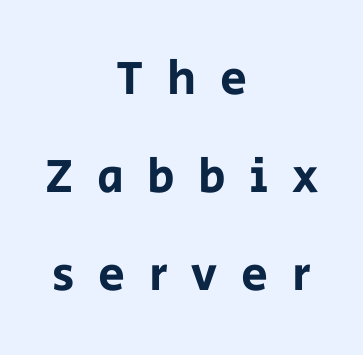
{"serif": "no", "italic": "no", "width": "normal", "stroke_contrast": "low", "x_height": "large", "monospaced": "no", "underline": "no", "align": "center", "line_spacing": "loose", "line_spacing_ratio": 2.04, "letter_spacing": "wide", "letter_spacing_em": 0.49, "glyph_px": 48}
